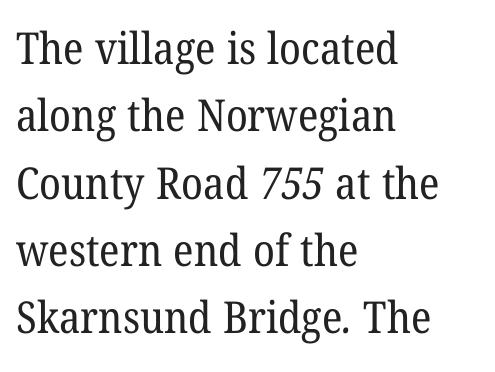
The image shows 44 px regular-weight serif type; set left-aligned, normal line spacing (1.53x), normal letter spacing, not underlined; low stroke contrast and a medium x-height.
